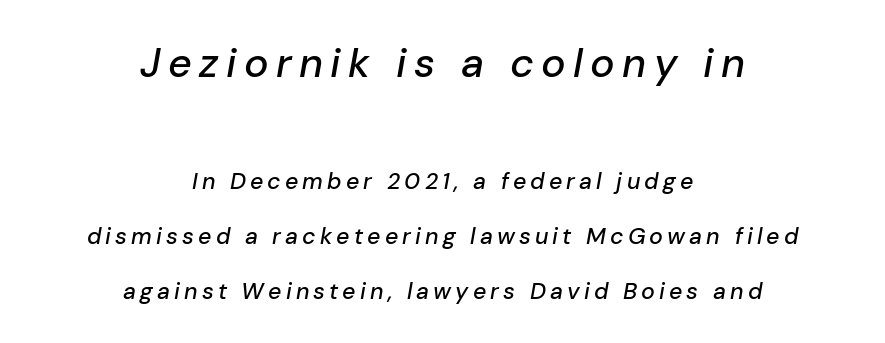
{"italic": "yes", "lean": "right", "slant_degrees": 10, "width": "normal", "stroke_contrast": "low", "x_height": "medium", "monospaced": "no", "underline": "no", "align": "center", "line_spacing": "loose", "line_spacing_ratio": 2.38, "larger_block": "first", "size_ratio": 1.78, "glyph_px": 41}
